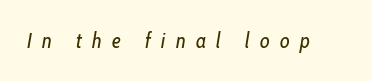
Q: Is the text bold? A: No.
Q: Is the text italic (slanted)? A: Yes, it leans right by about 10 degrees.
Q: Is the text underlined? A: No.
Q: Is the spacing between letters normal or unusually wide? A: Unusually wide.
